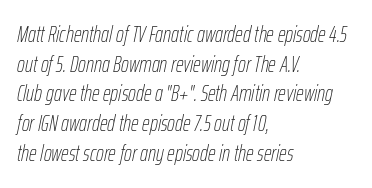
The image shows 22 px text type, italic (leaning right); set left-aligned, normal line spacing (1.35x), normal letter spacing, not underlined.
